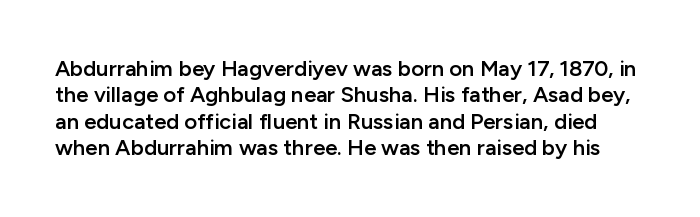
The typography opts for an upright posture over an oblique one. Standard letterfit; no display-style spreading of the glyphs. Every letter is mildly thick-stroked: semibold rather than bold. The baseline area is clear.
